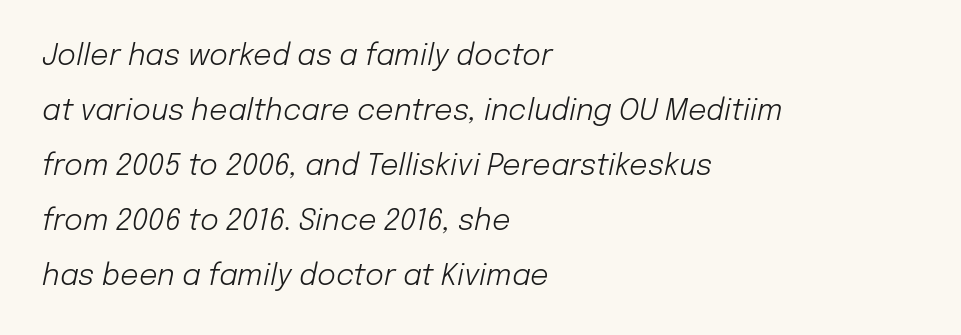
{"italic": "yes", "lean": "right", "slant_degrees": 12, "bold": "no", "weight": "light", "width": "normal", "stroke_contrast": "low", "x_height": "medium", "monospaced": "no", "underline": "no", "align": "left", "line_spacing": "loose", "line_spacing_ratio": 1.9, "letter_spacing": "normal", "letter_spacing_em": 0.0, "glyph_px": 29}
